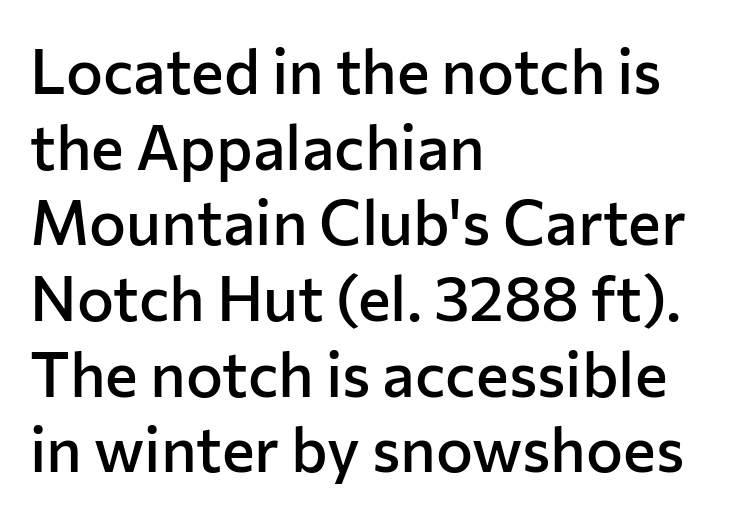
{"serif": "no", "italic": "no", "bold": "semi", "weight": "semibold", "width": "normal", "stroke_contrast": "low", "x_height": "medium", "monospaced": "no", "underline": "no", "align": "left", "line_spacing_ratio": 1.22, "letter_spacing": "normal", "letter_spacing_em": 0.0, "glyph_px": 62}
